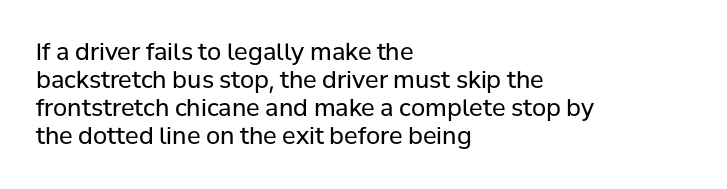
Q: Is the text bold? A: No.
Q: Is the text italic (slanted)? A: No, it is upright.
Q: Is the text underlined? A: No.
Q: How is the paragraph aligned? A: Left-aligned.
Q: Is the spacing between letters normal or unusually wide? A: Normal.
